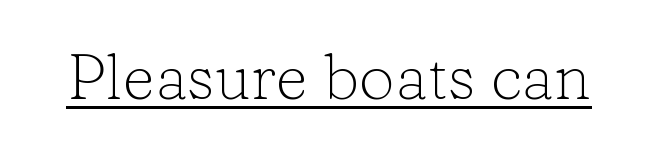
The image shows 64 px light serif type, upright; set normal letter spacing, underlined; low stroke contrast and a medium x-height.
